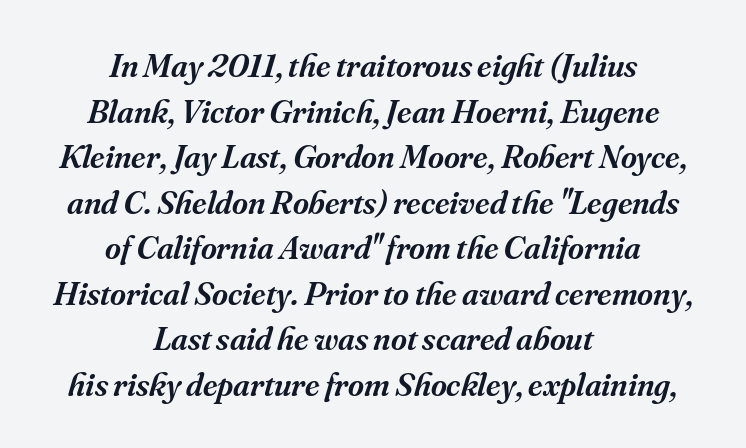
The image shows 34 px semibold serif type, italic (leaning right); set centered, normal line spacing (1.34x), normal letter spacing, not underlined; medium stroke contrast and a small x-height.
